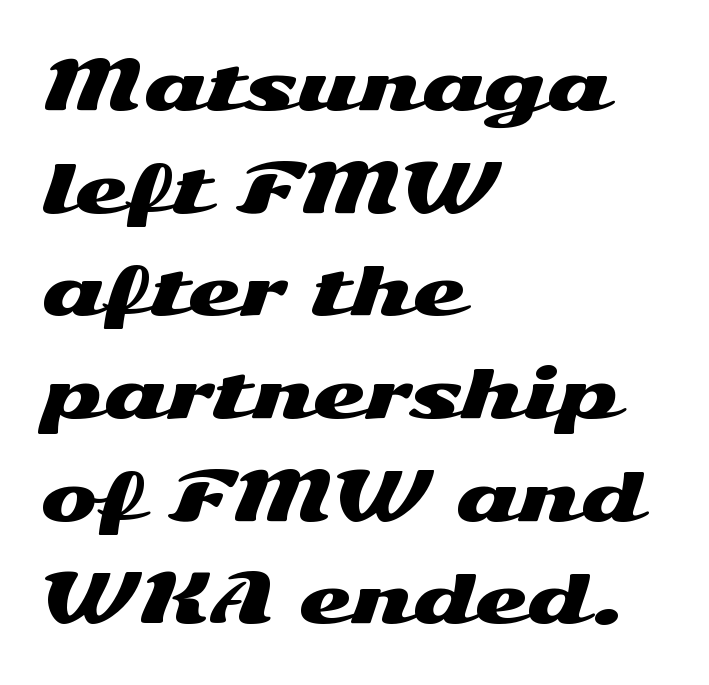
{"serif": "no", "width": "wide", "stroke_contrast": "medium", "x_height": "medium", "monospaced": "no", "underline": "no", "align": "left", "line_spacing": "normal", "line_spacing_ratio": 1.51, "letter_spacing": "normal", "letter_spacing_em": 0.0, "glyph_px": 68}
